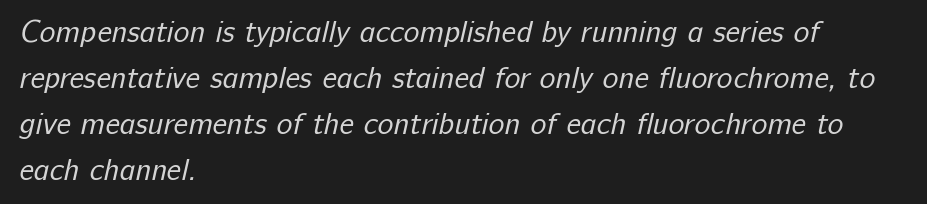
The image shows 30 px regular-weight sans-serif type; set left-aligned, normal line spacing (1.53x), normal letter spacing, not underlined; low stroke contrast and a medium x-height.
